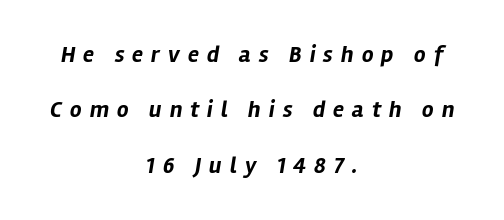
{"italic": "yes", "lean": "right", "slant_degrees": 12, "bold": "yes", "underline": "no", "align": "center", "line_spacing": "loose", "line_spacing_ratio": 2.41, "letter_spacing": "wide", "letter_spacing_em": 0.35, "glyph_px": 23}
